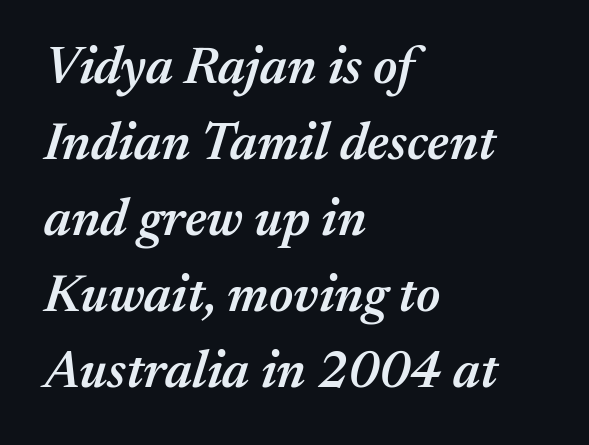
Has an underline been added? It has not. Do the characters align in a grid? No, the font is proportional. The setting favours the left margin, as ordinary paragraphs usually do. Line spacing here is normal. The strokes are fattened partway — semibold, not bold. Short note: letters normally spaced.
